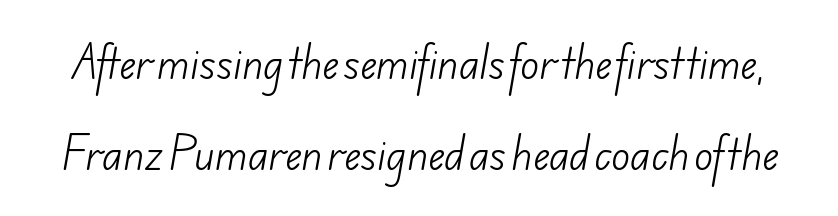
The strokes are not fattened; the text isn't bold. Each new line begins a long way beneath the previous one. The rendering uses natural spacing where letterforms have individual widths. Quick note: underline off. The horizontal fit of the characters is conventional and even. Classification — sans serif.
